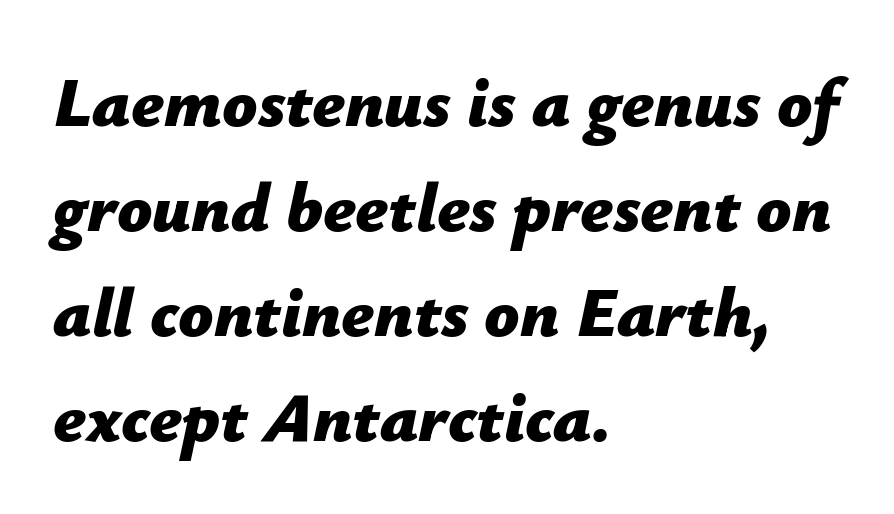
Spacing verdict: proportional, widths tailored to each character. Alignment: flush left. Lines of text with bare space underneath. Emphasis by weight is at full strength: bold. The letters are slanted; this is an italic face. A typesetter would call this zero additional tracking.
